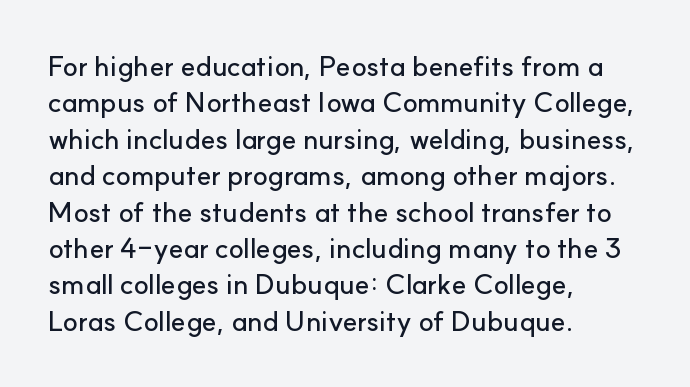
The image shows 28 px sans-serif type, upright; set left-aligned, normal line spacing (1.3x), normal letter spacing, not underlined; low stroke contrast and a small x-height.
